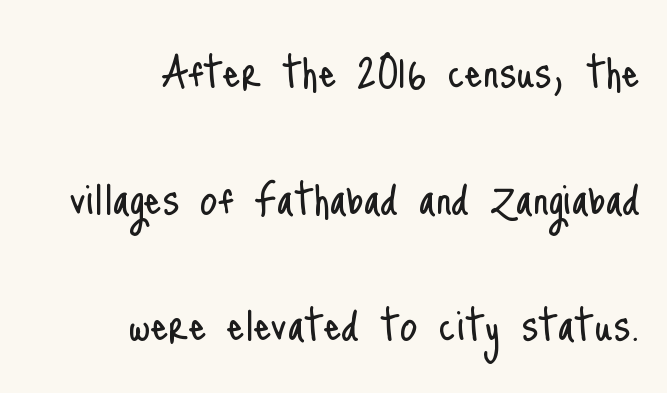
{"serif": "no", "italic": "no", "bold": "no", "weight": "light", "width": "condensed", "stroke_contrast": "low", "x_height": "small", "monospaced": "no", "underline": "no", "align": "right", "line_spacing": "loose", "line_spacing_ratio": 2.26, "letter_spacing": "normal", "letter_spacing_em": 0.0, "glyph_px": 56}
